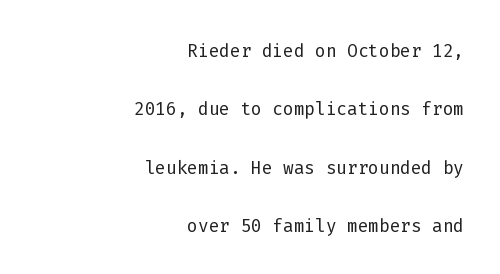
These lines keep a tight, regular rhythm from letter to letter. This block would shrink considerably if given ordinary leading; it's expanded now. The strokes carry an ordinary text weight at most. Plain, unruled lines of type. Casual observation: everything's shoved over to the right.
